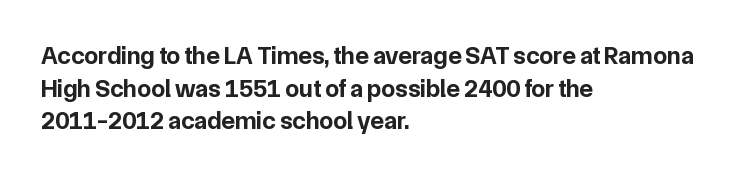
The image shows 25 px bold type, upright; set left-aligned, normal line spacing (1.31x), normal letter spacing, not underlined.
